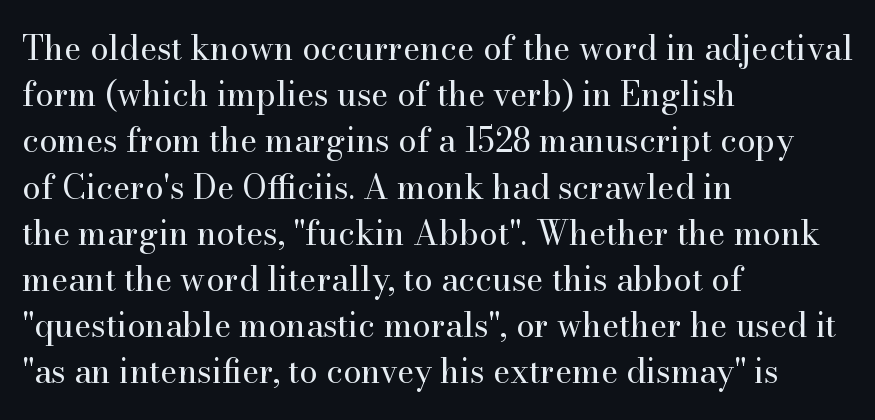
Leading: standard. On a weight scale, this lands at 450 or below. This sample uses an upright cut, with every glyph sitting square on the baseline. This sample uses a serif face. The setting favours the left margin, as ordinary paragraphs usually do.
